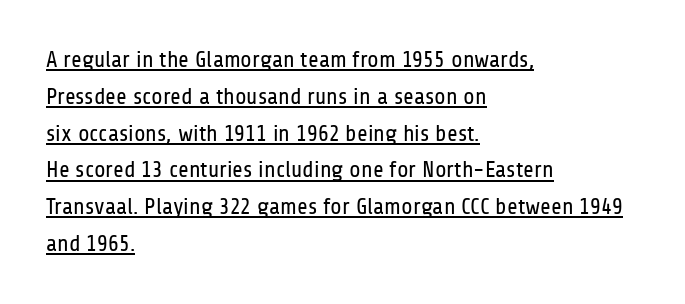
{"italic": "no", "bold": "no", "underline": "yes", "align": "left", "line_spacing": "normal", "line_spacing_ratio": 1.6, "letter_spacing": "normal", "letter_spacing_em": 0.0, "glyph_px": 23}
